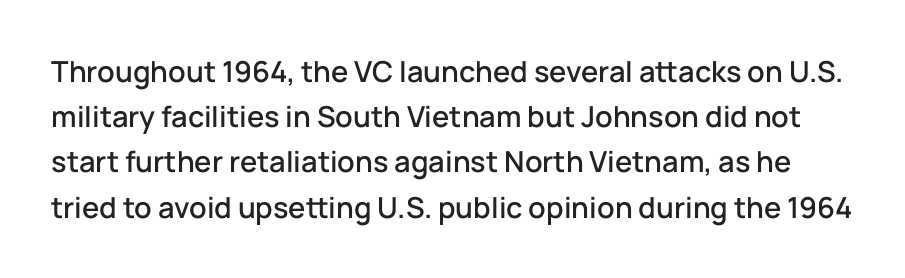
{"serif": "no", "italic": "no", "width": "normal", "stroke_contrast": "low", "x_height": "medium", "monospaced": "no", "underline": "no", "line_spacing": "normal", "line_spacing_ratio": 1.56, "letter_spacing": "normal", "letter_spacing_em": 0.0, "glyph_px": 29}
